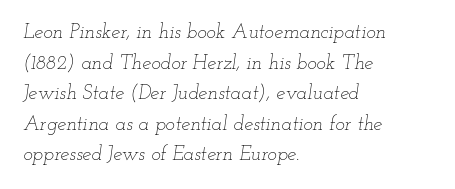
Q: Is the text bold? A: No.
Q: Is the text italic (slanted)? A: Yes, it leans right by about 12 degrees.
Q: Is the text underlined? A: No.
Q: How is the paragraph aligned? A: Left-aligned.
Q: Is the spacing between letters normal or unusually wide? A: Normal.
Q: Is the spacing between lines tight, normal or loose? A: Normal.
